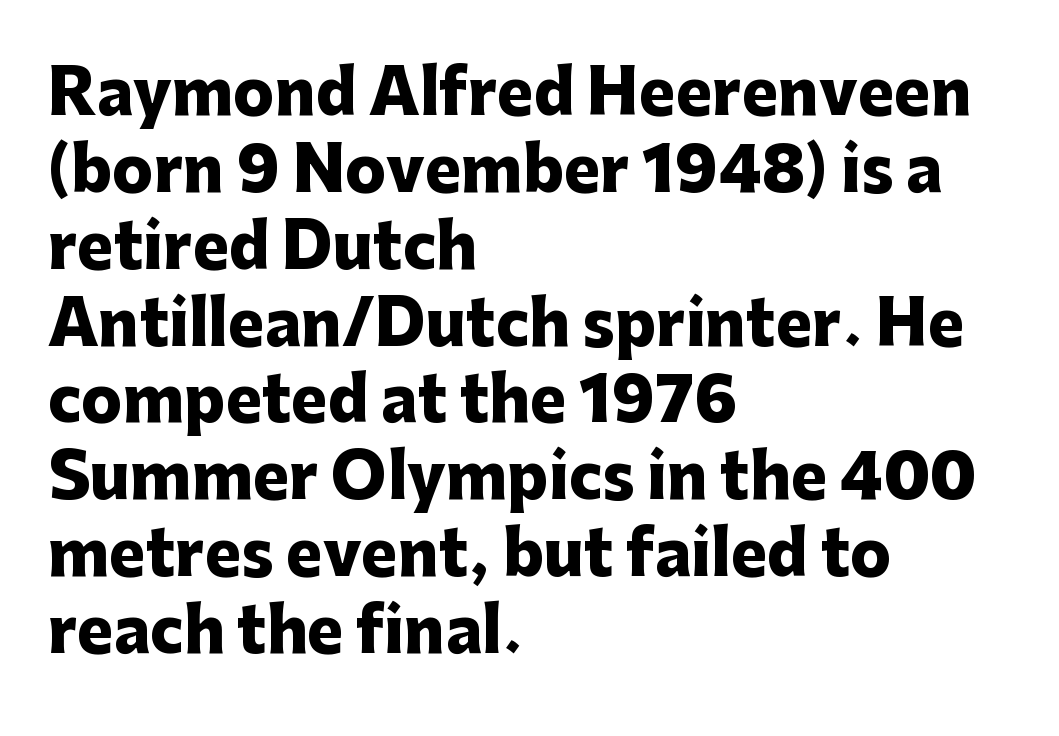
{"serif": "no", "italic": "no", "bold": "yes", "weight": "heavy", "width": "normal", "stroke_contrast": "low", "x_height": "medium", "monospaced": "no", "underline": "no", "align": "left", "line_spacing": "normal", "line_spacing_ratio": 1.26, "letter_spacing": "normal", "letter_spacing_em": 0.0, "glyph_px": 61}
